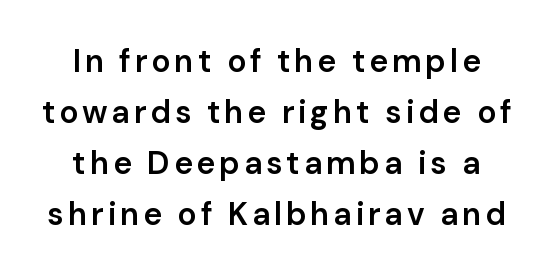
The image shows 32 px semibold sans-serif type, upright; set normal line spacing (1.59x), not underlined; low stroke contrast and a medium x-height.
